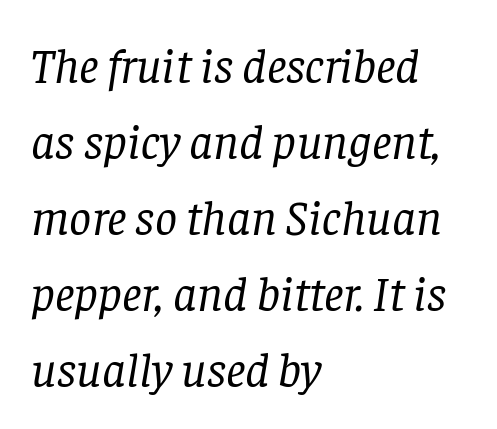
Q: Is the text bold? A: No.
Q: Is the text italic (slanted)? A: Yes, it leans right by about 8 degrees.
Q: Is the typeface a serif or a sans-serif typeface? A: Serif.
Q: Is the text underlined? A: No.
Q: How is the paragraph aligned? A: Left-aligned.
Q: Is the spacing between letters normal or unusually wide? A: Normal.
Q: Is the spacing between lines tight, normal or loose? A: Normal.
Q: Width (condensed, normal, or wide)? A: Normal.
Q: Stroke contrast? A: Low.
Q: x-height? A: Large.
Q: Monospaced? A: No.
